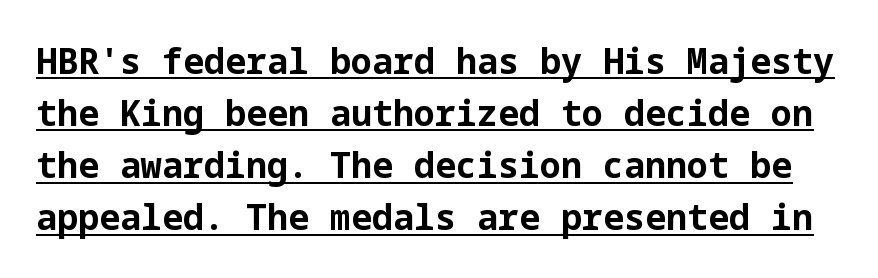
Vertical spacing — default. Honestly, the letter spacing is just normal — you wouldn't notice it. Characters remain perfectly vertical along every line. Stroke terminals: plain, sans-serif. What decoration does the sample have? An underline. Its strokes are broad and dark, the hallmark of bold type.
